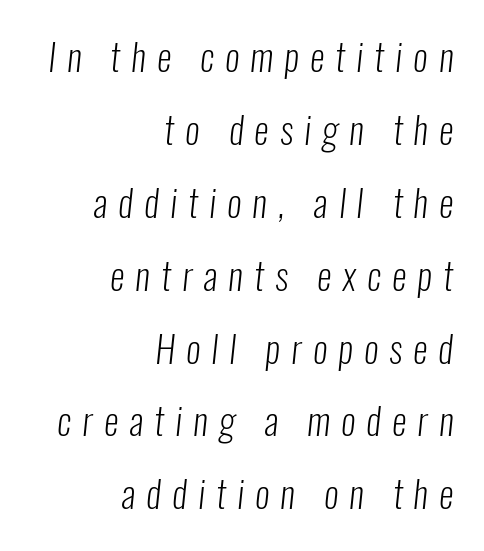
{"serif": "no", "bold": "no", "weight": "light", "width": "condensed", "stroke_contrast": "low", "x_height": "medium", "monospaced": "no", "underline": "no", "align": "right", "line_spacing": "loose", "line_spacing_ratio": 1.97, "letter_spacing": "wide", "letter_spacing_em": 0.3, "glyph_px": 37}
